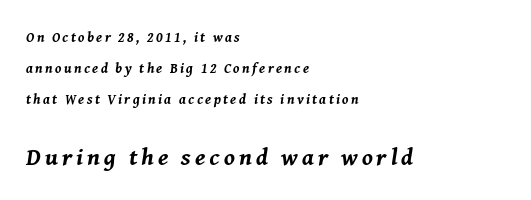
Q: Is the text bold? A: Yes.
Q: Is the text italic (slanted)? A: Yes, it leans right by about 8 degrees.
Q: Is the text underlined? A: No.
Q: How is the paragraph aligned? A: Left-aligned.
Q: Is the spacing between lines tight, normal or loose? A: Loose.
Q: Which block of text is set in a larger size, the first (top) or the second (bottom)? A: The second (bottom) one.
